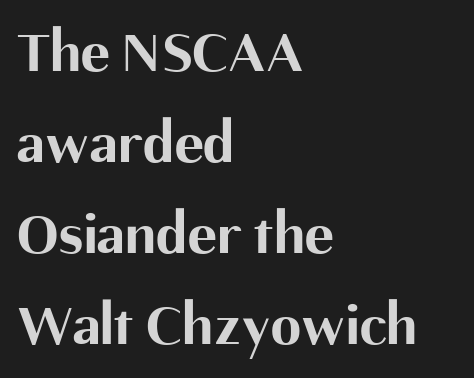
The image shows 61 px bold sans-serif type, upright; set left-aligned, normal line spacing (1.49x), normal letter spacing, not underlined; medium stroke contrast and a medium x-height.
